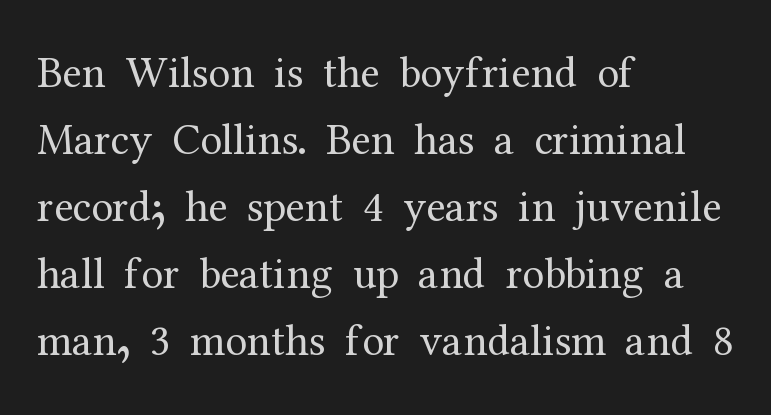
{"serif": "yes", "italic": "no", "bold": "no", "weight": "regular", "width": "normal", "stroke_contrast": "medium", "x_height": "medium", "monospaced": "no", "underline": "no", "align": "left", "line_spacing": "normal", "line_spacing_ratio": 1.52, "letter_spacing": "normal", "letter_spacing_em": 0.0, "glyph_px": 44}
